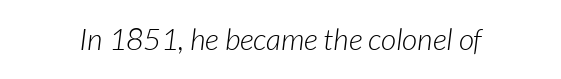
The image shows 30 px light sans-serif type; set normal letter spacing, not underlined; low stroke contrast and a medium x-height.
